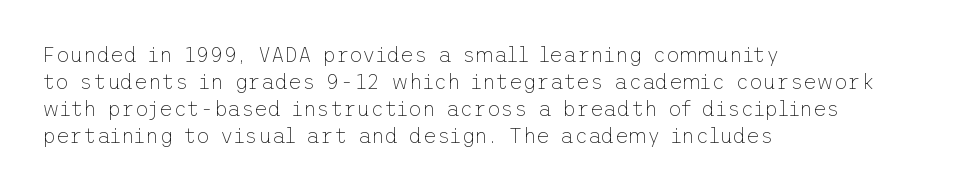
Q: Is the text bold? A: No.
Q: Is the text italic (slanted)? A: No, it is upright.
Q: Is the text underlined? A: No.
Q: How is the paragraph aligned? A: Left-aligned.
Q: Is the spacing between letters normal or unusually wide? A: Normal.
Q: Is the spacing between lines tight, normal or loose? A: Normal.
